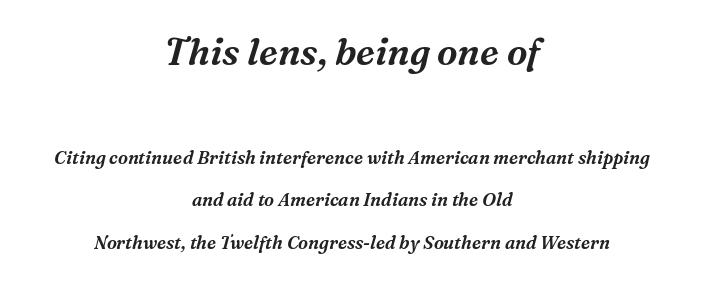
{"serif": "yes", "italic": "yes", "lean": "right", "slant_degrees": 16, "width": "normal", "stroke_contrast": "medium", "x_height": "medium", "monospaced": "no", "underline": "no", "align": "center", "line_spacing": "loose", "line_spacing_ratio": 2.38, "letter_spacing": "normal", "letter_spacing_em": 0.0, "larger_block": "first", "size_ratio": 2.06, "glyph_px": 37}
